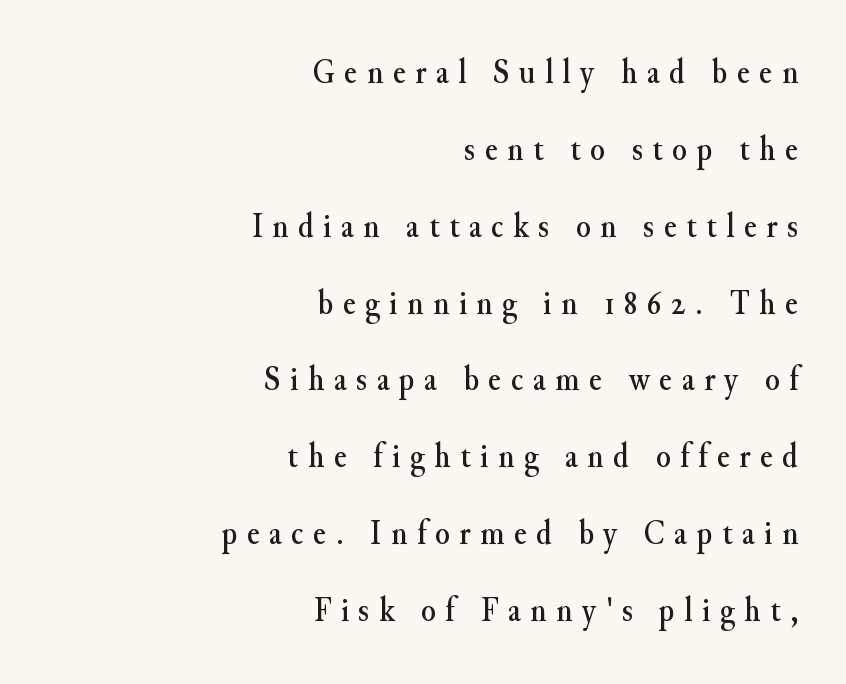
Notice how the stems are strictly vertical — no italics here. The setting favours the right margin, as signatures and pull-quotes sometimes do. A typesetter would call this proportional, since set widths differ per character. The space beneath each line is pristine and unruled.
